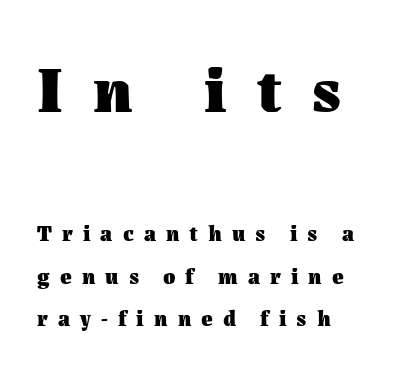
The image shows 65 px heavy type, upright; set left-aligned, loose line spacing (1.94x), unusually wide letter spacing (+0.46 em), not underlined; the first (top) block is 2.95x larger; medium stroke contrast and a medium x-height.
